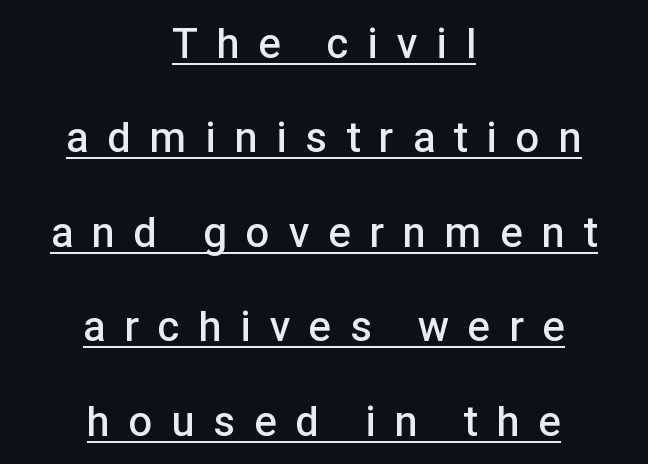
{"serif": "no", "italic": "no", "bold": "semi", "weight": "semibold", "width": "normal", "stroke_contrast": "low", "x_height": "medium", "monospaced": "no", "underline": "yes", "align": "center", "line_spacing": "loose", "line_spacing_ratio": 2.25, "letter_spacing": "wide", "letter_spacing_em": 0.46, "glyph_px": 42}
